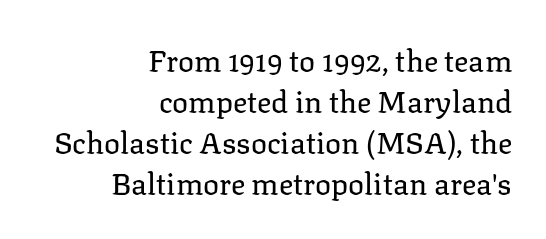
Caption: face not bold, strokes unweighted. Compared with typical paragraphs, the rows here are spaced about the same. The rendering shows small feet on the letterforms — a serif design. Proportional: the letters do not fall into vertical columns. Tall strokes in this sample are plumb rather than angled.
